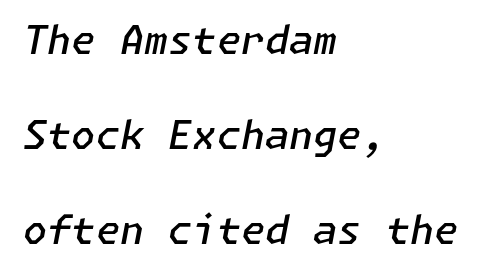
Typesetter's note: demi weight, one step under bold. The gap between lines stays unmarked. The vertical gap from one line to the next is large. Tracking value appears to be zero — textbook default spacing.
